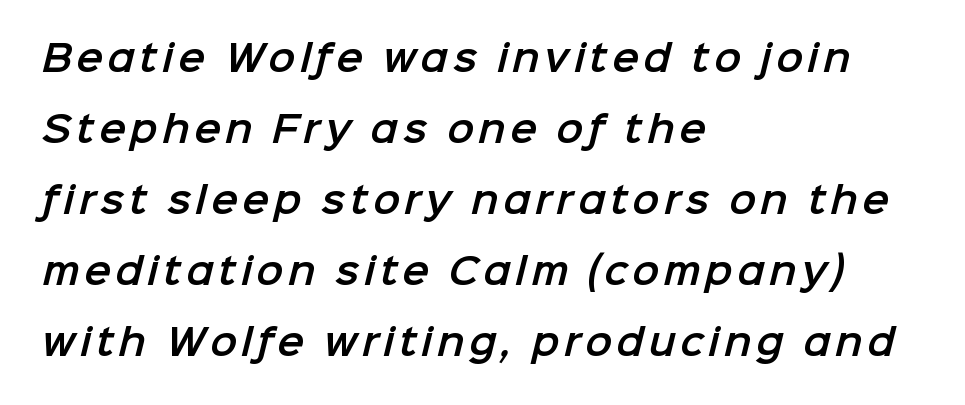
The image shows 36 px sans-serif type; set left-aligned, loose line spacing (1.97x), not underlined; low stroke contrast and a medium x-height.
